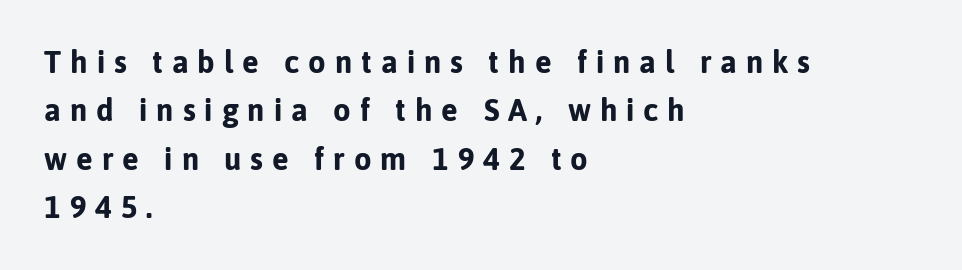
{"serif": "no", "italic": "no", "bold": "yes", "weight": "bold", "width": "normal", "stroke_contrast": "low", "x_height": "medium", "monospaced": "no", "underline": "no", "align": "left", "line_spacing": "normal", "line_spacing_ratio": 1.56, "letter_spacing": "wide", "letter_spacing_em": 0.29, "glyph_px": 31}
